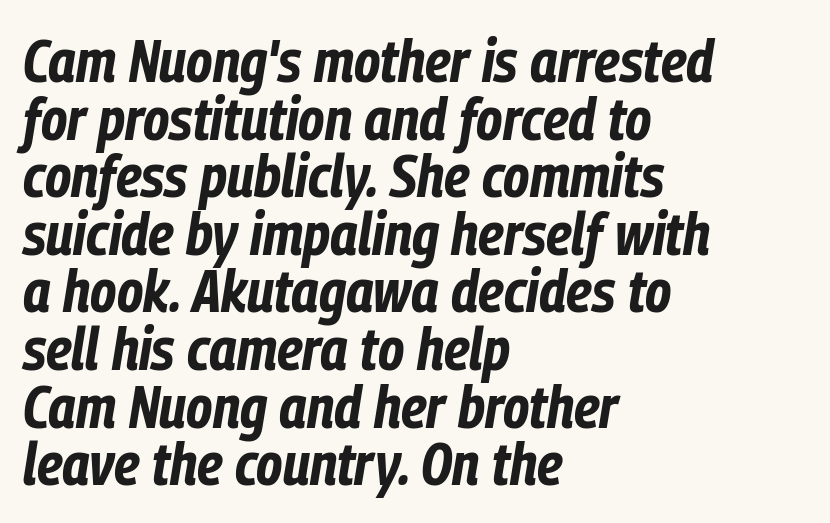
The image shows 60 px bold, condensed type, italic (leaning right); set left-aligned, tight line spacing (0.96x), normal letter spacing, not underlined; low stroke contrast and a medium x-height.
